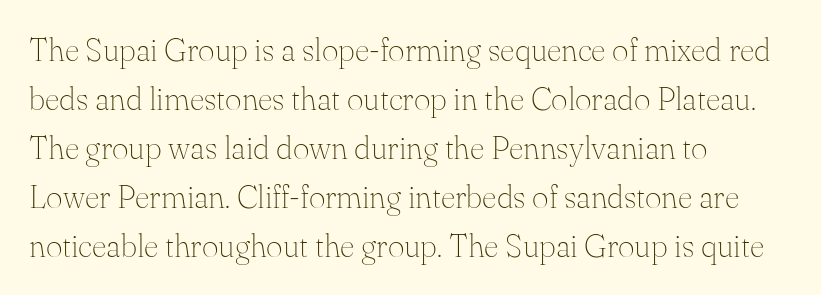
The image shows 32 px thin serif type, upright; set left-aligned, normal line spacing (1.53x), normal letter spacing, not underlined; medium stroke contrast and a small x-height.
